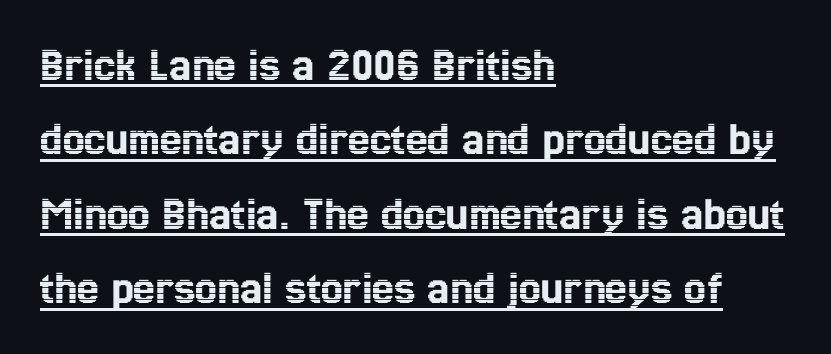
Notice how a bar underscores the lettering throughout. Regarding leading, the lines here are spaced in the standard way. Horizontal alignment here is leftward, the default for most running prose. Posture: straight, roman, zero tilt.
